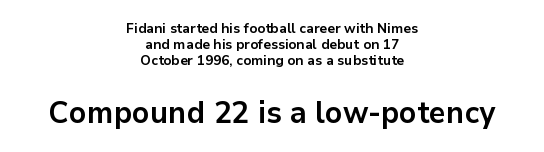
Q: Is the text bold? A: Yes.
Q: Is the text italic (slanted)? A: No, it is upright.
Q: Is the typeface a serif or a sans-serif typeface? A: Sans-serif.
Q: Is the text underlined? A: No.
Q: How is the paragraph aligned? A: Centered.
Q: Is the spacing between letters normal or unusually wide? A: Normal.
Q: Is the spacing between lines tight, normal or loose? A: Tight.
Q: Which block of text is set in a larger size, the first (top) or the second (bottom)? A: The second (bottom) one.
Q: Width (condensed, normal, or wide)? A: Normal.
Q: Stroke contrast? A: Low.
Q: x-height? A: Medium.
Q: Monospaced? A: No.
